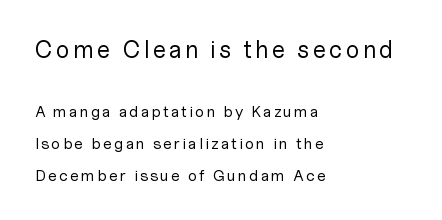
Q: Is the text bold? A: No.
Q: Is the text italic (slanted)? A: No, it is upright.
Q: Is the text underlined? A: No.
Q: How is the paragraph aligned? A: Left-aligned.
Q: Is the spacing between lines tight, normal or loose? A: Loose.
Q: Which block of text is set in a larger size, the first (top) or the second (bottom)? A: The first (top) one.
